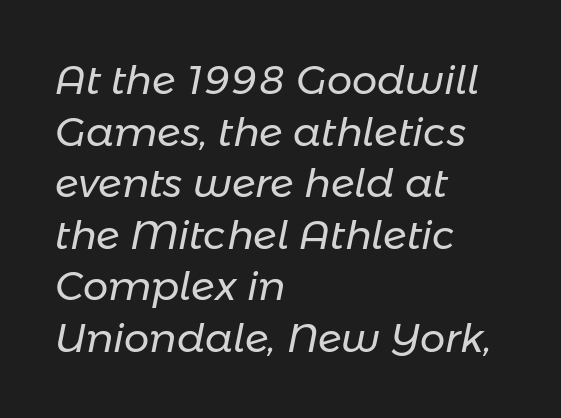
The typesetter chose a ragged-right arrangement here. Leading: standard. These lines keep a tight, regular rhythm from letter to letter. Each letter keeps its own natural width here, so spacing adapts to shape.
